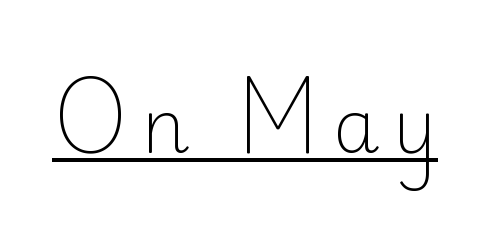
Each line of the rendering has a horizontal stroke beneath the glyphs. The text was rendered using a sans face with plain stroke endings. The typesetting does not lean heavy: it is not bold. The type sits square on the baseline with zero lean. Character widths vary here, with narrow letters taking less room than wide ones.
